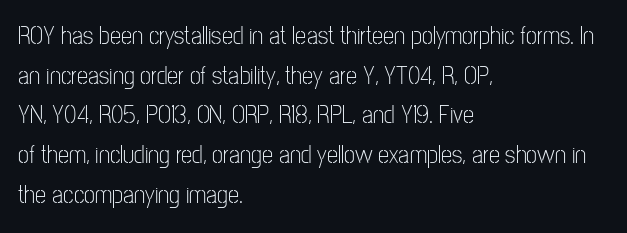
The image shows 25 px text type, upright; set left-aligned, normal line spacing (1.59x), normal letter spacing, not underlined.
